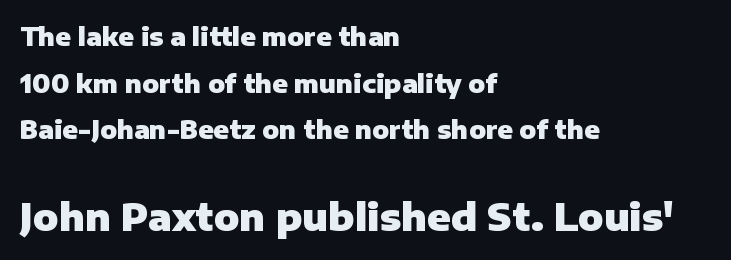
The image shows 38 px heavy sans-serif type, upright; set left-aligned, line spacing 1.87x, normal letter spacing, not underlined; the second (bottom) block is 1.52x larger; low stroke contrast and a medium x-height.
